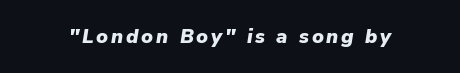
{"italic": "yes", "lean": "right", "slant_degrees": 9, "bold": "yes", "underline": "no", "glyph_px": 20}
